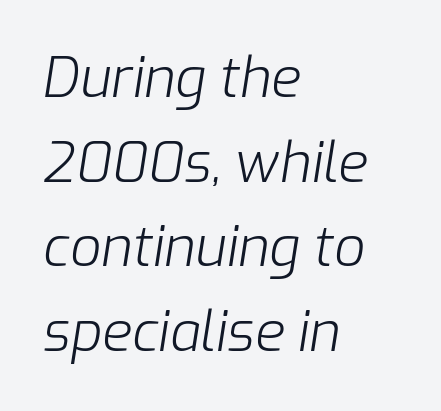
Q: Is the text bold? A: No.
Q: Is the text italic (slanted)? A: Yes, it leans right by about 9 degrees.
Q: Is the text underlined? A: No.
Q: How is the paragraph aligned? A: Left-aligned.
Q: Is the spacing between letters normal or unusually wide? A: Normal.
Q: Is the spacing between lines tight, normal or loose? A: Normal.
Q: Width (condensed, normal, or wide)? A: Normal.
Q: Stroke contrast? A: Low.
Q: x-height? A: Medium.
Q: Monospaced? A: No.
